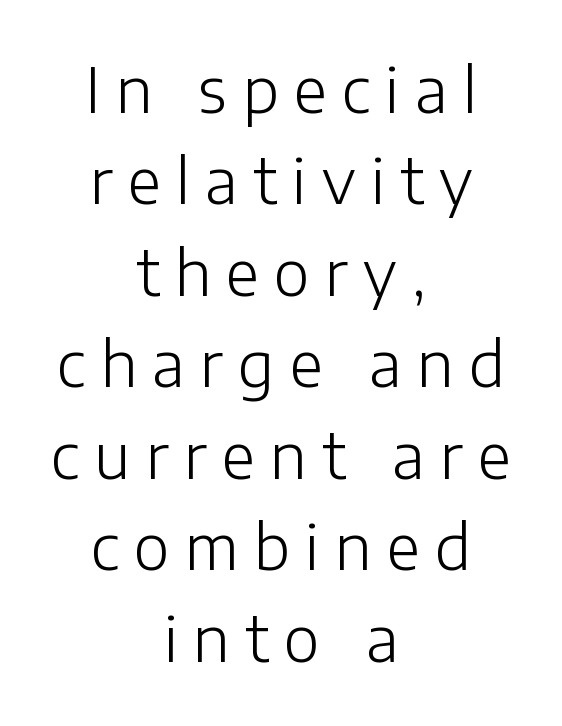
Q: Is the text bold? A: No.
Q: Is the text italic (slanted)? A: No, it is upright.
Q: Is the typeface a serif or a sans-serif typeface? A: Sans-serif.
Q: Is the text underlined? A: No.
Q: How is the paragraph aligned? A: Centered.
Q: Is the spacing between letters normal or unusually wide? A: Unusually wide.
Q: Is the spacing between lines tight, normal or loose? A: Normal.
Q: Width (condensed, normal, or wide)? A: Normal.
Q: Stroke contrast? A: Low.
Q: x-height? A: Medium.
Q: Monospaced? A: No.
